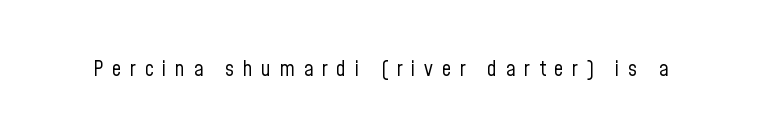
{"italic": "no", "bold": "no", "underline": "no", "letter_spacing": "wide", "letter_spacing_em": 0.41, "glyph_px": 21}
